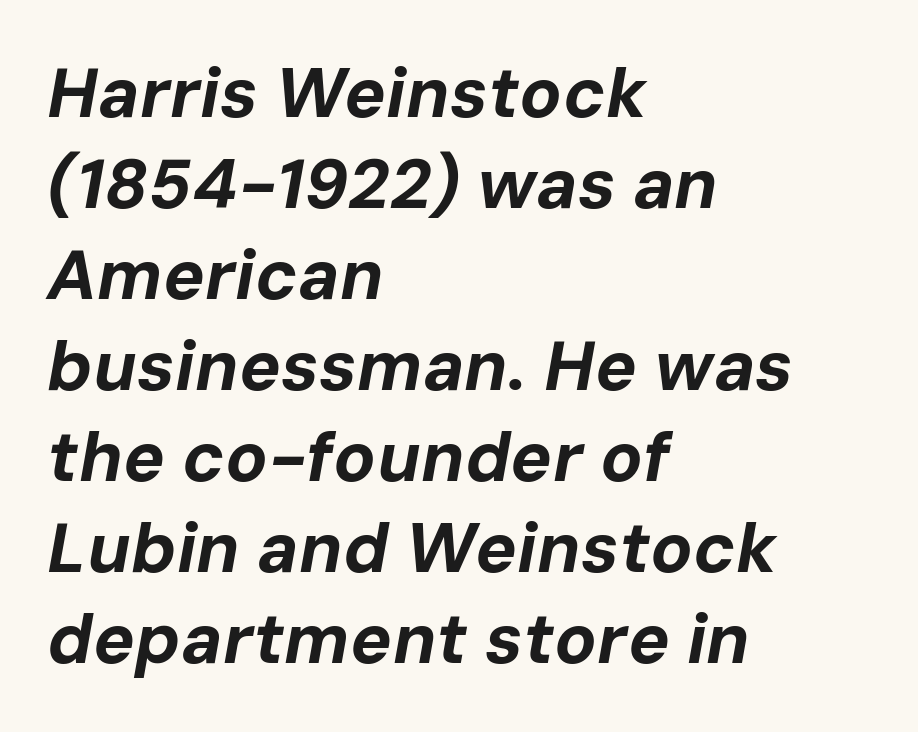
{"italic": "yes", "lean": "right", "slant_degrees": 10, "bold": "yes", "weight": "bold", "width": "normal", "stroke_contrast": "low", "x_height": "medium", "monospaced": "no", "underline": "no", "align": "left", "line_spacing": "normal", "line_spacing_ratio": 1.3, "letter_spacing": "normal", "letter_spacing_em": 0.0, "glyph_px": 70}
